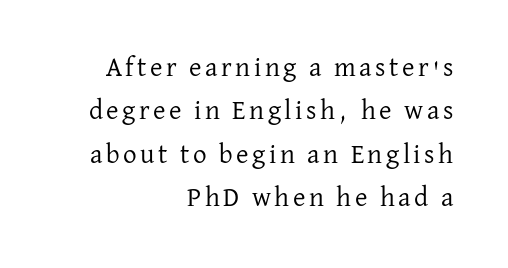
The image shows 27 px text type, upright; set right-aligned, normal line spacing (1.61x), not underlined.
